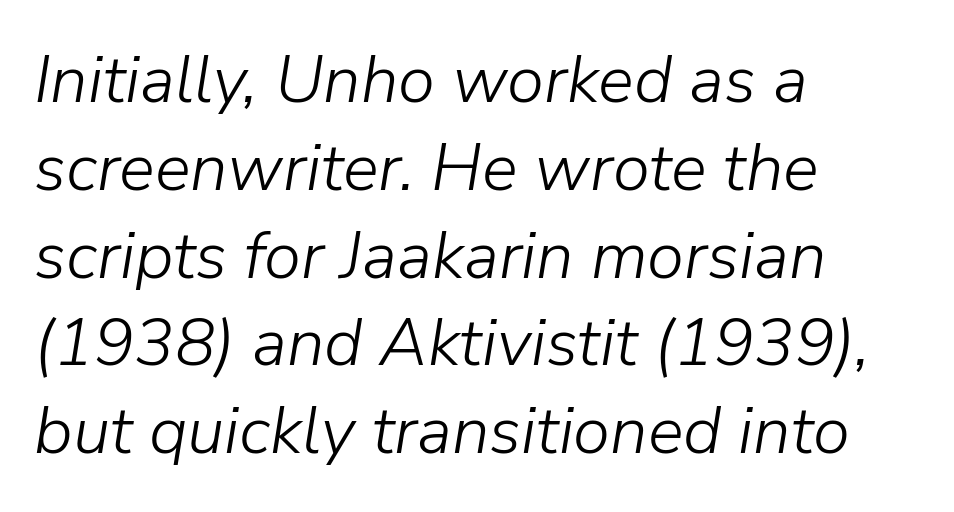
{"italic": "yes", "lean": "right", "slant_degrees": 9, "bold": "no", "weight": "light", "width": "normal", "stroke_contrast": "low", "x_height": "medium", "monospaced": "no", "underline": "no", "align": "left", "line_spacing": "normal", "line_spacing_ratio": 1.31, "letter_spacing": "normal", "letter_spacing_em": 0.0, "glyph_px": 67}
